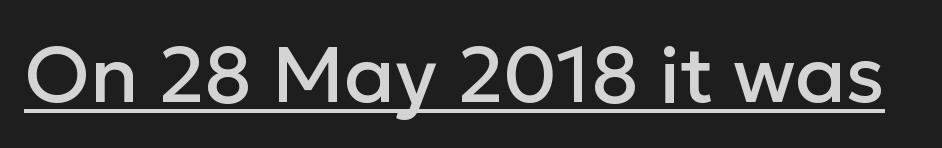
Here the glyphs are tracked normally, forming tight word shapes. Every word sits above its own underline. Each letter's strokes conclude bluntly, with no projecting serifs. In terms of posture, this sample is upright. The letters advance in unequal steps, a hallmark of proportional type.
